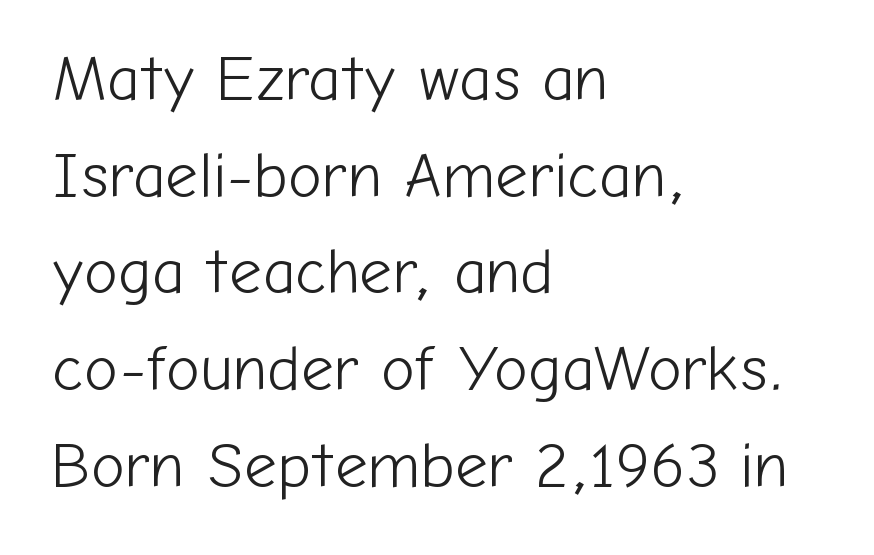
The image shows 64 px light sans-serif type, upright; set left-aligned, normal line spacing (1.51x), normal letter spacing, not underlined; low stroke contrast and a medium x-height.
